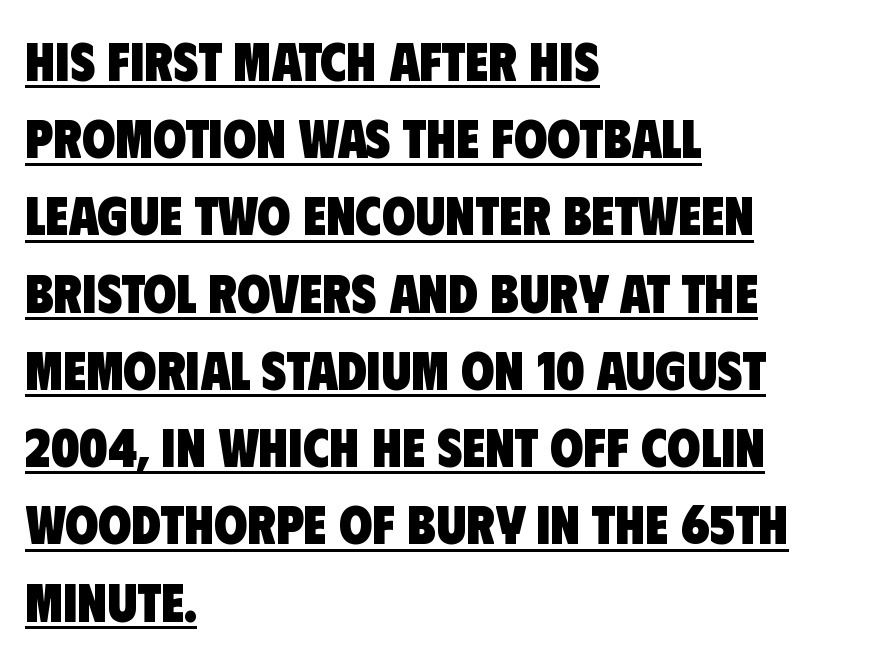
Its strokes are broad and dark, the hallmark of bold type. Proportional: the letters do not fall into vertical columns. The font family rendered here belongs to the sans-serif group. Normally led — the rows are evenly, conventionally spaced. Which margin do the lines hug? The left one — the right edge is uneven. Spacing between characters is what you'd get straight out of the box.
